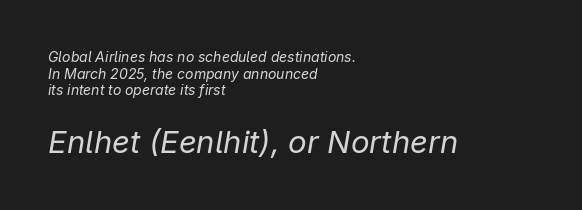
Vertical stems look standard width or narrower in stroke. Visually the block forms a straight wall on the left and a jagged coastline on the right. Quick note: underline off. Between one letter and the next there's only the usual sliver of space. The emphasis by scale lands on block number two, below. These lines are rendered in a variable-pitch font.
